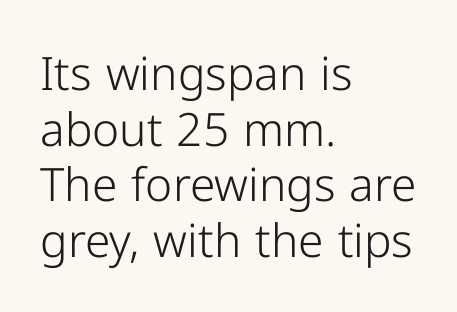
Beneath every word, the page is bare. Heaviness? Minimal to ordinary, like unemphasized prose. Line starts are locked; line ends wander. Here the glyphs are tracked normally, forming tight word shapes.
